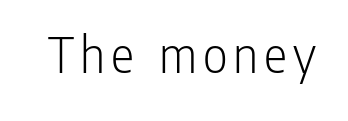
This rendering features lettering with no underline. These lines are rendered in a variable-pitch font. When letters stand straight like this, we call the style roman or upright. A sans-serif font was chosen for this passage. No heavy texture on the line: the type isn't bold.
